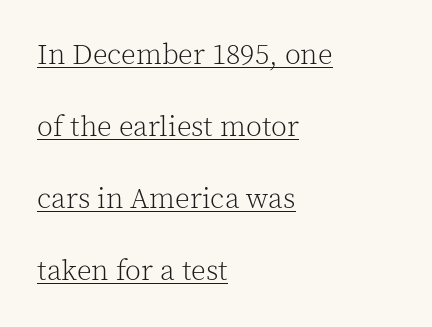
This rendering features underlined lettering. No chunkiness to these letters — they're not bold. The type is set solid horizontally, with unmodified tracking. Italic: no, the glyphs are upright roman. Unlike a clean sans, this face finishes its strokes with serifs.
